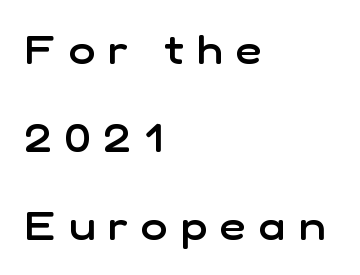
The image shows 40 px semibold sans-serif type, upright; set left-aligned, loose line spacing (2.2x), unusually wide letter spacing (+0.33 em), not underlined; low stroke contrast and a medium x-height.
